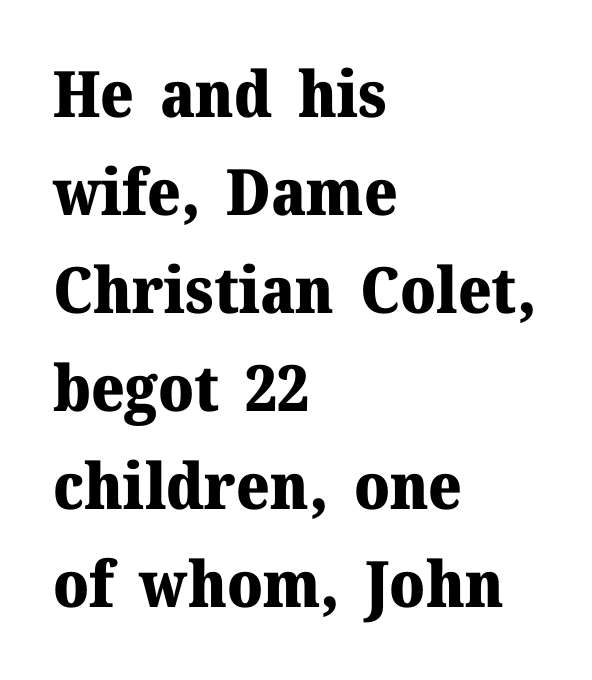
Q: Is the text bold? A: Yes.
Q: Is the text italic (slanted)? A: No, it is upright.
Q: Is the typeface a serif or a sans-serif typeface? A: Serif.
Q: Is the text underlined? A: No.
Q: How is the paragraph aligned? A: Left-aligned.
Q: Is the spacing between letters normal or unusually wide? A: Normal.
Q: Is the spacing between lines tight, normal or loose? A: Normal.
Q: Width (condensed, normal, or wide)? A: Normal.
Q: Stroke contrast? A: Medium.
Q: x-height? A: Medium.
Q: Monospaced? A: No.
